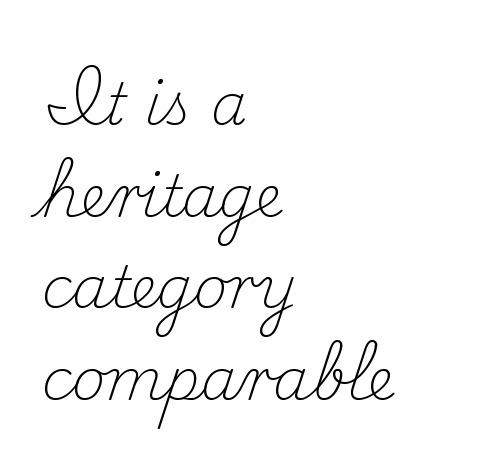
Line spacing here is normal. Ink coverage per letter is moderate at most. Tracking here is standard; glyphs follow each other at the usual distance.
